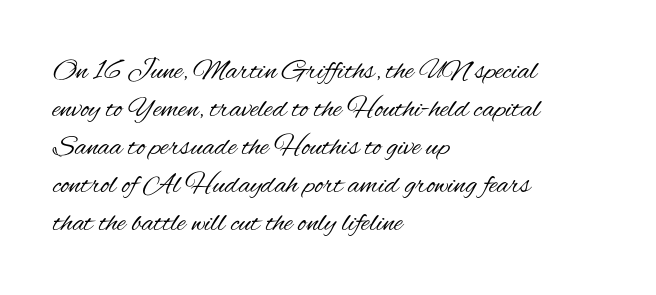
Q: Is the text bold? A: No.
Q: Is the text italic (slanted)? A: Yes.
Q: Is the typeface a serif or a sans-serif typeface? A: Sans-serif.
Q: Is the text underlined? A: No.
Q: How is the paragraph aligned? A: Left-aligned.
Q: Is the spacing between letters normal or unusually wide? A: Normal.
Q: Is the spacing between lines tight, normal or loose? A: Normal.
Q: Width (condensed, normal, or wide)? A: Condensed.
Q: Stroke contrast? A: Medium.
Q: x-height? A: Small.
Q: Monospaced? A: No.
